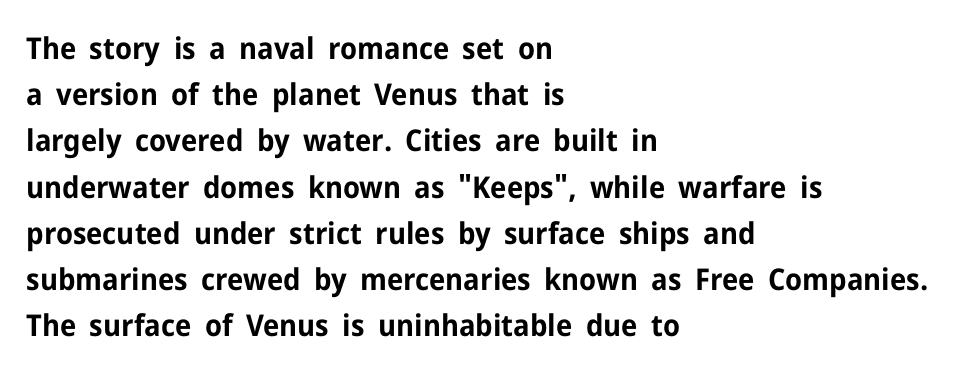
{"serif": "no", "italic": "no", "bold": "yes", "weight": "bold", "width": "normal", "stroke_contrast": "low", "x_height": "medium", "monospaced": "no", "underline": "no", "align": "left", "line_spacing": "normal", "line_spacing_ratio": 1.54, "letter_spacing": "normal", "letter_spacing_em": 0.0, "glyph_px": 30}
